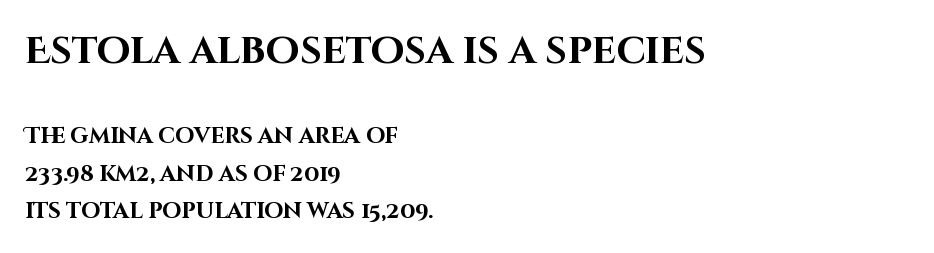
Chunky letters — that's bold for sure. Size contrast runs from large at the top to small at the bottom. The space directly below the letters is spotless. Where is the straight margin? On the left. This rendering leaves character spacing at its baseline value. Style check: upright.
